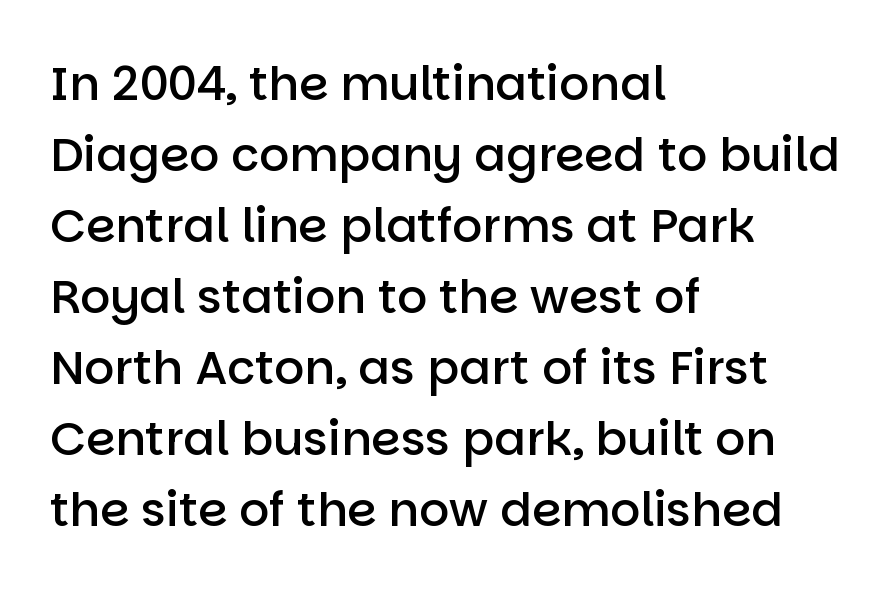
{"serif": "no", "italic": "no", "bold": "semi", "weight": "semibold", "width": "normal", "stroke_contrast": "low", "x_height": "large", "monospaced": "no", "underline": "no", "align": "left", "line_spacing": "normal", "line_spacing_ratio": 1.51, "letter_spacing": "normal", "letter_spacing_em": 0.0, "glyph_px": 47}
